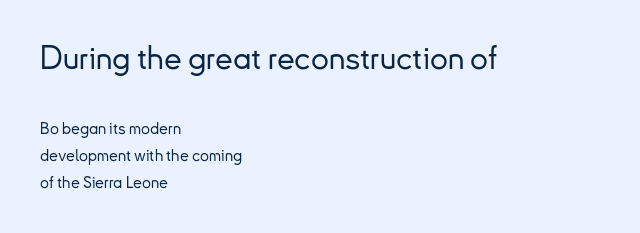
A bare baseline throughout the passage. A student would notice the top passage is typeset larger than what follows. The passage shown stacks its lines at a standard gap. A typesetter would label this face a sans. The typesetter chose a ragged-right arrangement here. In terms of posture, this sample is upright.
